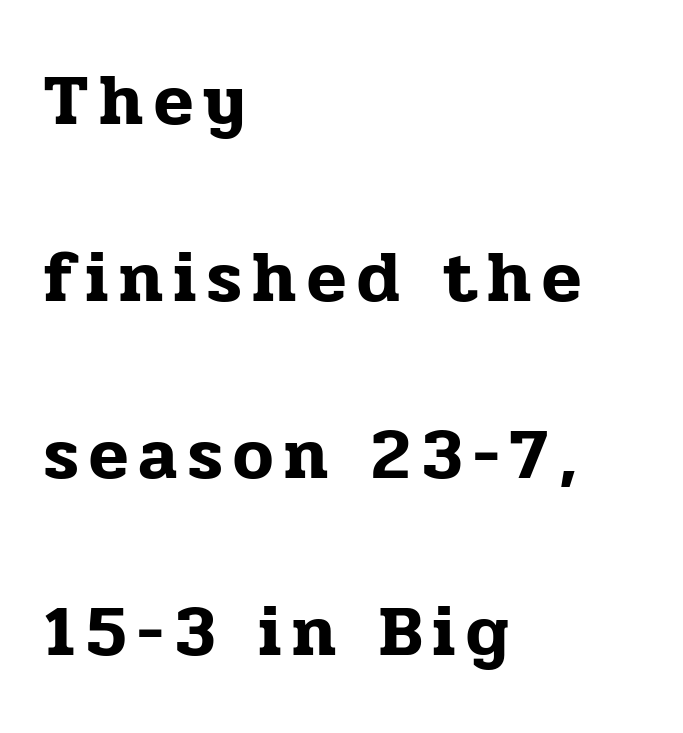
Q: Is the text italic (slanted)? A: No, it is upright.
Q: Is the typeface a serif or a sans-serif typeface? A: Serif.
Q: Is the text underlined? A: No.
Q: How is the paragraph aligned? A: Left-aligned.
Q: Is the spacing between lines tight, normal or loose? A: Loose.
Q: Width (condensed, normal, or wide)? A: Normal.
Q: Stroke contrast? A: Low.
Q: x-height? A: Medium.
Q: Monospaced? A: No.
